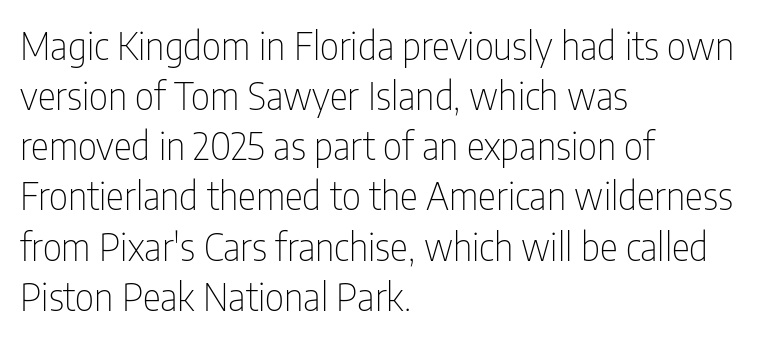
{"serif": "no", "italic": "no", "bold": "no", "weight": "thin", "width": "condensed", "stroke_contrast": "low", "x_height": "medium", "monospaced": "no", "underline": "no", "align": "left", "line_spacing": "normal", "line_spacing_ratio": 1.32, "letter_spacing": "normal", "letter_spacing_em": 0.0, "glyph_px": 38}
